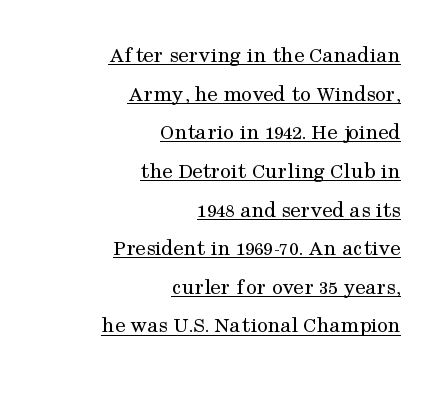
The image shows 23 px text type, upright; set right-aligned, normal line spacing (1.68x), normal letter spacing, underlined.
